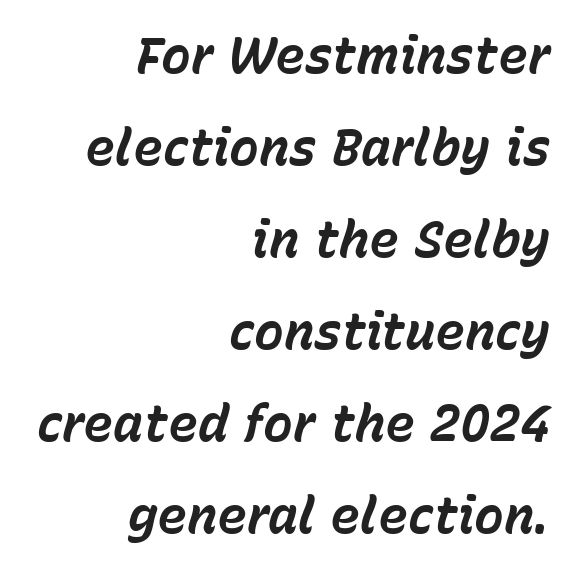
Q: Is the text bold? A: Yes.
Q: Is the text italic (slanted)? A: Yes, it leans right by about 15 degrees.
Q: Is the text underlined? A: No.
Q: How is the paragraph aligned? A: Right-aligned.
Q: Is the spacing between letters normal or unusually wide? A: Normal.
Q: Width (condensed, normal, or wide)? A: Normal.
Q: Stroke contrast? A: Low.
Q: x-height? A: Medium.
Q: Monospaced? A: No.
